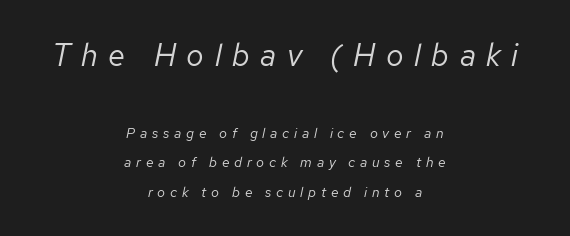
Each new line begins a long way beneath the previous one. The composition opens big and finishes small. If you drew a line through each stem, it would be angled. Both edges are ragged and mirror each other, which tells us the setting is centered. Each letter keeps its own natural width here, so spacing adapts to shape.
